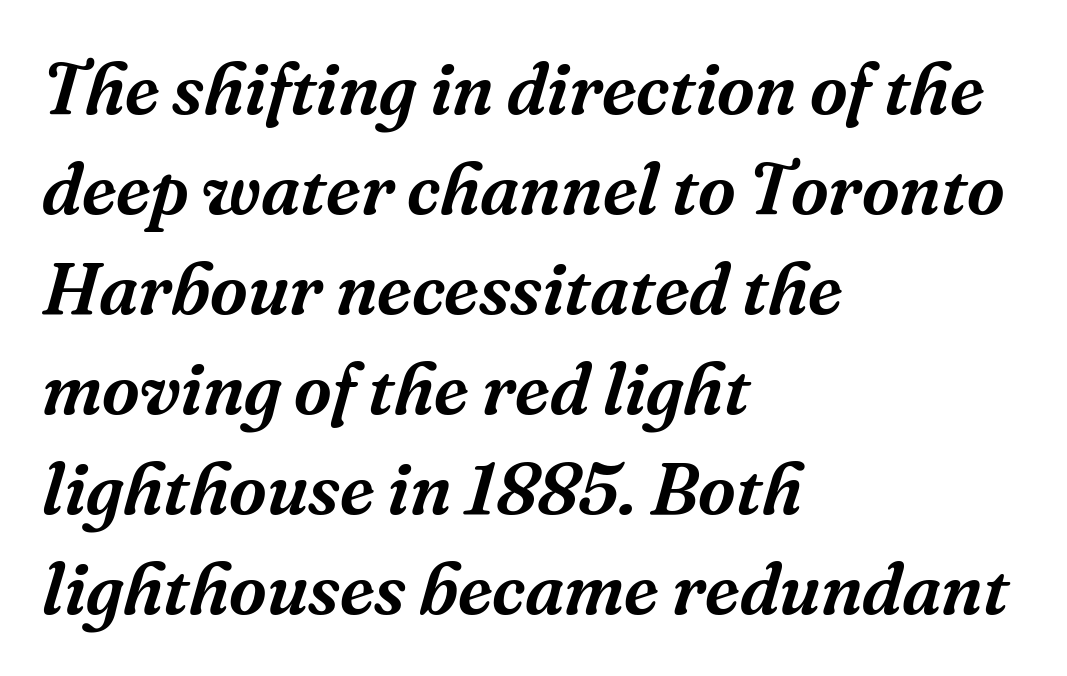
Q: Is the text italic (slanted)? A: Yes, it leans right by about 16 degrees.
Q: Is the typeface a serif or a sans-serif typeface? A: Serif.
Q: Is the text underlined? A: No.
Q: How is the paragraph aligned? A: Left-aligned.
Q: Is the spacing between letters normal or unusually wide? A: Normal.
Q: Is the spacing between lines tight, normal or loose? A: Normal.
Q: Width (condensed, normal, or wide)? A: Normal.
Q: Stroke contrast? A: Medium.
Q: x-height? A: Medium.
Q: Monospaced? A: No.
